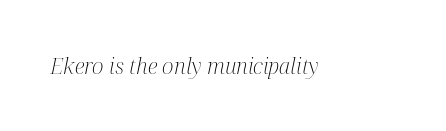
Q: Is the text bold? A: No.
Q: Is the text italic (slanted)? A: Yes, it leans right by about 12 degrees.
Q: Is the text underlined? A: No.
Q: Is the spacing between letters normal or unusually wide? A: Normal.
